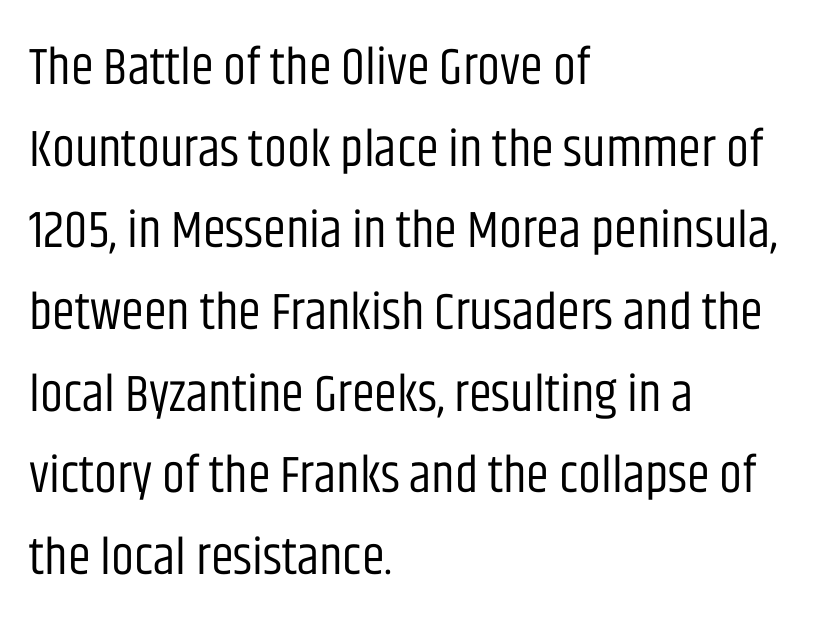
Q: Is the text bold? A: No.
Q: Is the text italic (slanted)? A: No, it is upright.
Q: Is the typeface a serif or a sans-serif typeface? A: Sans-serif.
Q: Is the text underlined? A: No.
Q: How is the paragraph aligned? A: Left-aligned.
Q: Is the spacing between letters normal or unusually wide? A: Normal.
Q: Is the spacing between lines tight, normal or loose? A: Normal.
Q: Width (condensed, normal, or wide)? A: Condensed.
Q: Stroke contrast? A: Low.
Q: x-height? A: Large.
Q: Monospaced? A: No.
